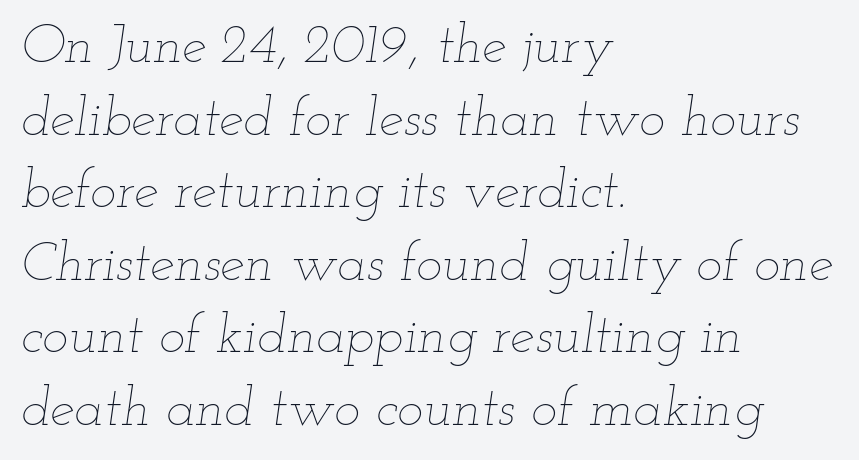
{"italic": "yes", "lean": "right", "slant_degrees": 12, "bold": "no", "weight": "thin", "width": "wide", "stroke_contrast": "low", "x_height": "small", "monospaced": "no", "underline": "no", "align": "left", "line_spacing": "normal", "line_spacing_ratio": 1.32, "letter_spacing": "normal", "letter_spacing_em": 0.0, "glyph_px": 55}
